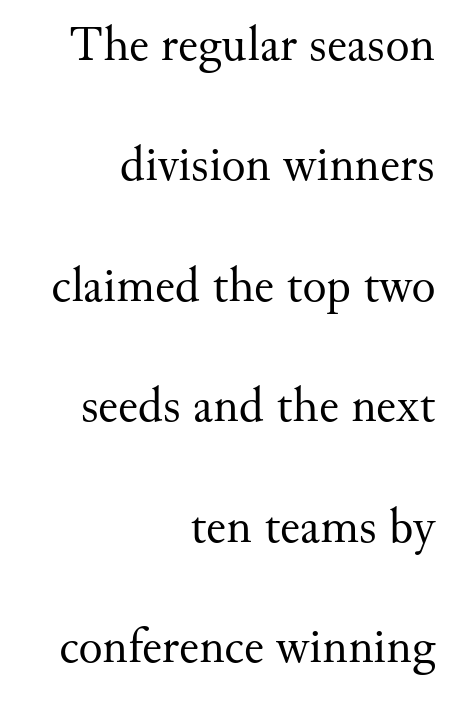
If you drew a line through each stem, it would be perfectly vertical. Stroke thickness stays within the range of a standard reading face or lighter. Line endings align vertically; line beginnings do not. The characters display serif detailing at their extremities. Anything drawn beneath the words? Only blank space. You could fit nearly another row in the gap between these rows.
